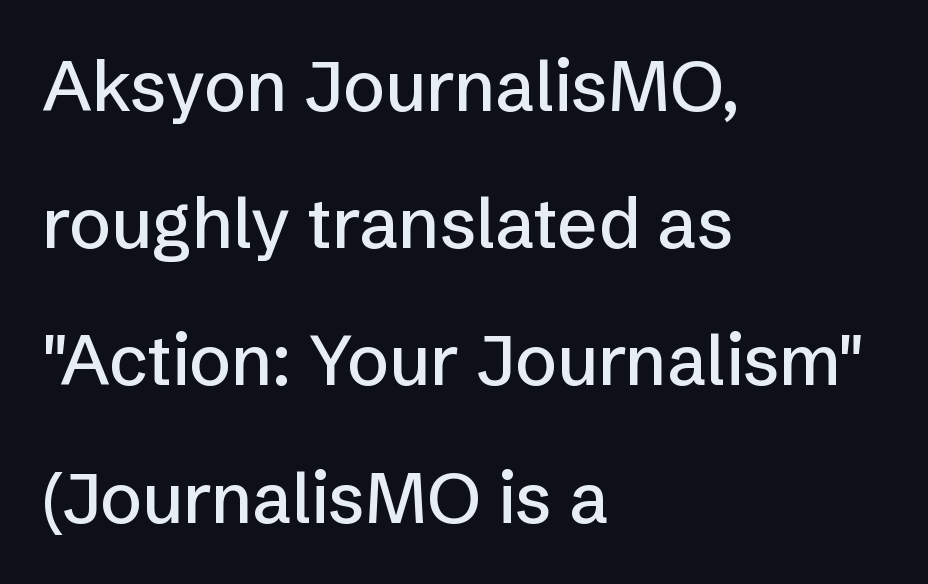
The image shows 70 px sans-serif type, upright; set left-aligned, loose line spacing (1.96x), normal letter spacing, not underlined; low stroke contrast and a medium x-height.
